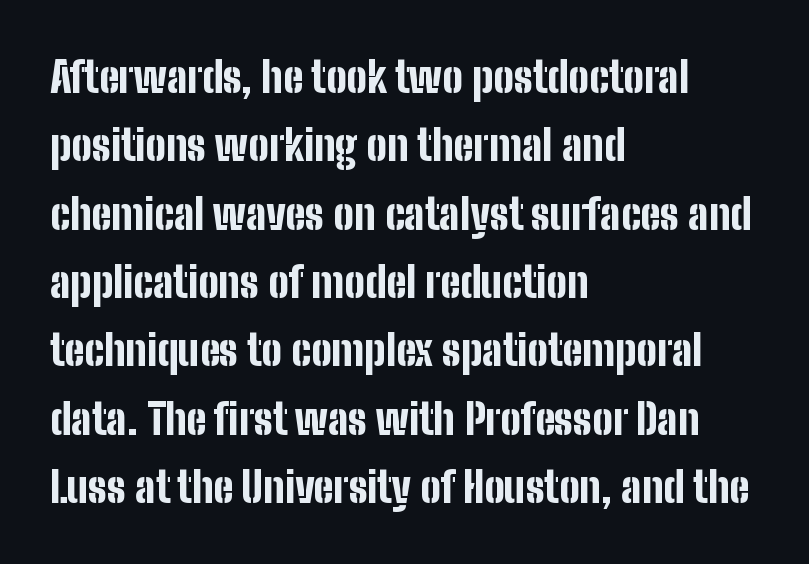
Spacing verdict: proportional, widths tailored to each character. Here the glyphs are tracked normally, forming tight word shapes. These lines were composed using upright roman letters. Is there much room between lines? A standard amount, neither cramped nor airy.
